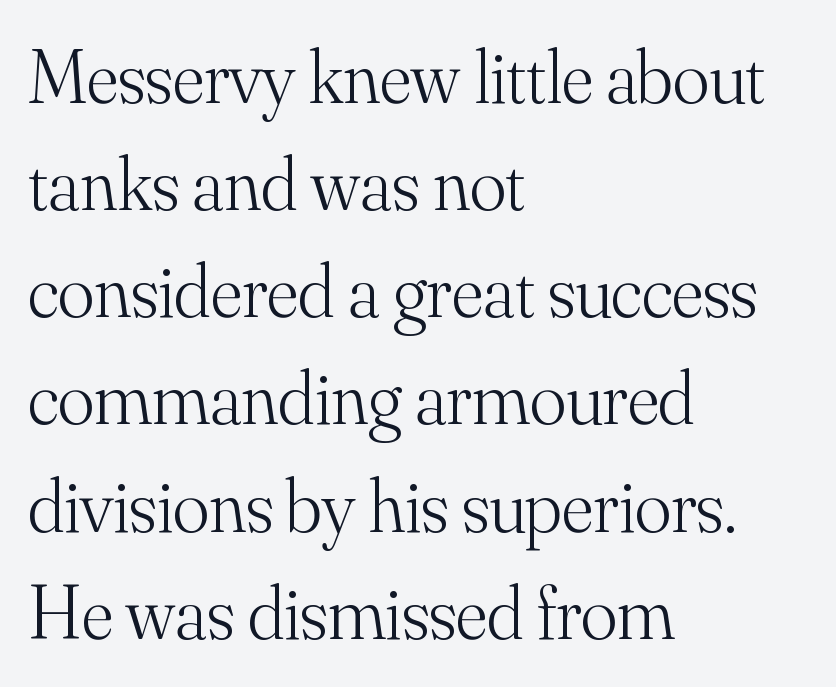
{"serif": "yes", "italic": "no", "bold": "no", "weight": "light", "width": "normal", "stroke_contrast": "medium", "x_height": "small", "monospaced": "no", "underline": "no", "align": "left", "line_spacing": "normal", "line_spacing_ratio": 1.41, "letter_spacing": "normal", "letter_spacing_em": 0.0, "glyph_px": 76}
